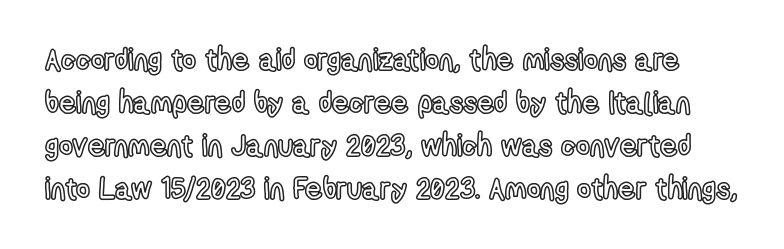
The image shows 30 px condensed type, upright; set normal line spacing (1.43x), normal letter spacing, not underlined; a medium x-height.
